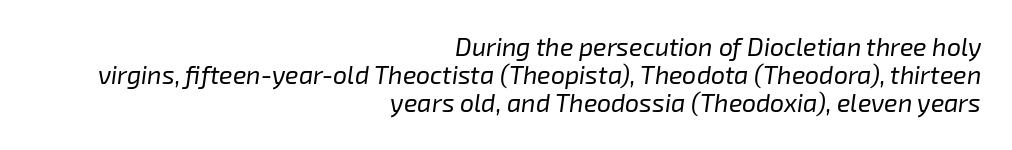
Q: Is the text bold? A: No.
Q: Is the text italic (slanted)? A: Yes, it leans right by about 8 degrees.
Q: Is the text underlined? A: No.
Q: How is the paragraph aligned? A: Right-aligned.
Q: Is the spacing between letters normal or unusually wide? A: Normal.
Q: Is the spacing between lines tight, normal or loose? A: Tight.
